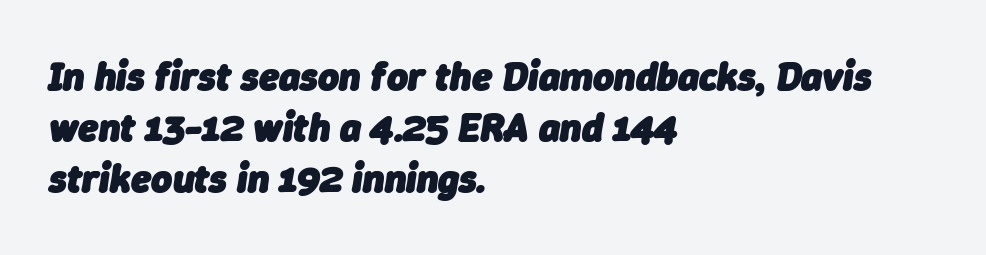
Honestly, the letter spacing is just normal — you wouldn't notice it. The lines sit at an ordinary, default distance from one another. The gap between lines stays unmarked. The paragraph has a hard left edge and a soft right edge. When letters slant like this, we call the style italic. The sample has been set heavy, in full bold.
